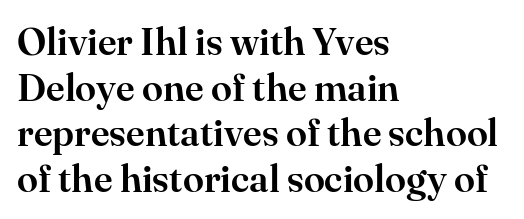
Type without underlining. A typesetter would call this proportional, since set widths differ per character. These lines were composed using upright roman letters. If you drew a ruler down the left edge, every line would touch it. This sample uses plain, unmodified letter spacing.
